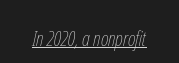
The image shows 21 px text type, italic (leaning right); set normal letter spacing, underlined.
